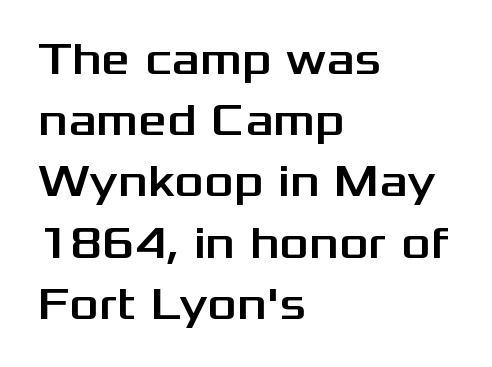
{"serif": "no", "italic": "no", "width": "wide", "stroke_contrast": "medium", "x_height": "medium", "monospaced": "no", "underline": "no", "align": "left", "line_spacing": "normal", "line_spacing_ratio": 1.36, "letter_spacing": "normal", "letter_spacing_em": 0.0, "glyph_px": 45}
